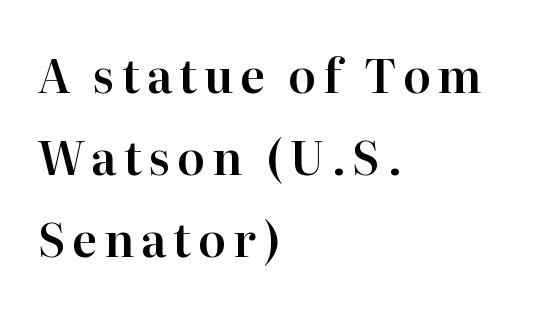
Q: Is the text italic (slanted)? A: No, it is upright.
Q: Is the typeface a serif or a sans-serif typeface? A: Serif.
Q: Is the text underlined? A: No.
Q: How is the paragraph aligned? A: Left-aligned.
Q: Width (condensed, normal, or wide)? A: Normal.
Q: Stroke contrast? A: High.
Q: x-height? A: Medium.
Q: Monospaced? A: No.
